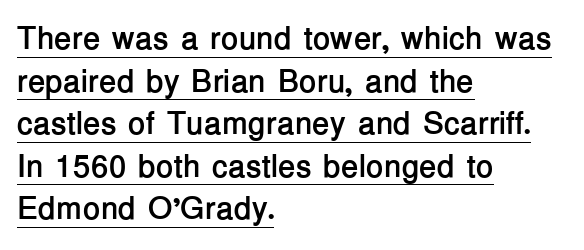
The image shows 32 px semibold sans-serif type, upright; set left-aligned, normal line spacing (1.33x), normal letter spacing, underlined; low stroke contrast and a medium x-height.
